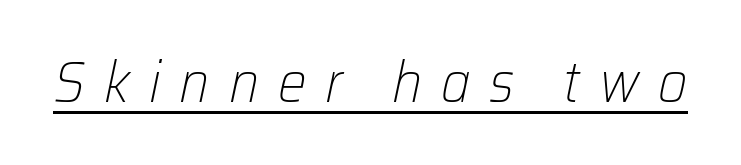
Q: Is the text bold? A: No.
Q: Is the text italic (slanted)? A: Yes, it leans right by about 12 degrees.
Q: Is the text underlined? A: Yes.
Q: Is the spacing between letters normal or unusually wide? A: Unusually wide.
Q: Width (condensed, normal, or wide)? A: Normal.
Q: Stroke contrast? A: Low.
Q: x-height? A: Medium.
Q: Monospaced? A: No.
